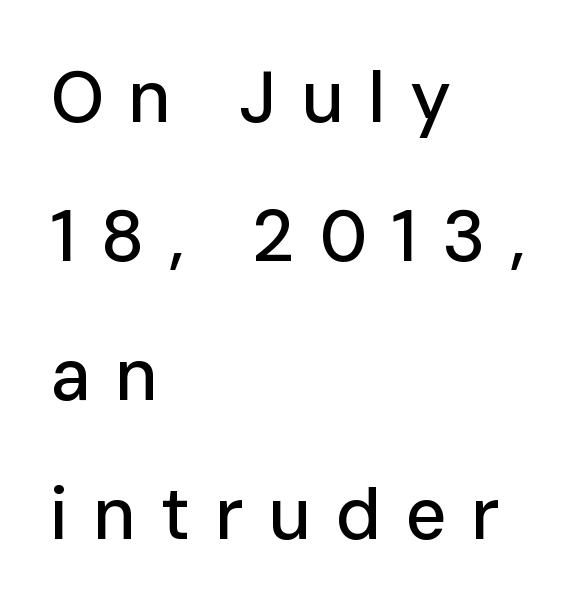
The image shows 72 px sans-serif type, upright; set left-aligned, loose line spacing (1.93x), unusually wide letter spacing (+0.34 em), not underlined; low stroke contrast and a medium x-height.
